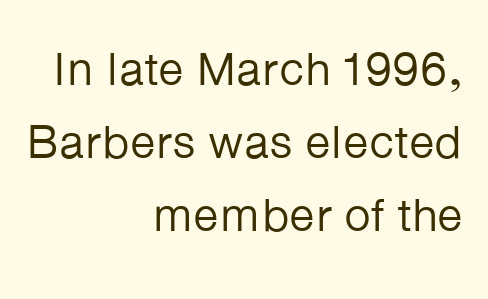
Q: Is the text bold? A: No.
Q: Is the text italic (slanted)? A: No, it is upright.
Q: Is the typeface a serif or a sans-serif typeface? A: Sans-serif.
Q: Is the text underlined? A: No.
Q: How is the paragraph aligned? A: Right-aligned.
Q: Is the spacing between letters normal or unusually wide? A: Normal.
Q: Is the spacing between lines tight, normal or loose? A: Normal.
Q: Width (condensed, normal, or wide)? A: Normal.
Q: Stroke contrast? A: Low.
Q: x-height? A: Medium.
Q: Monospaced? A: No.
